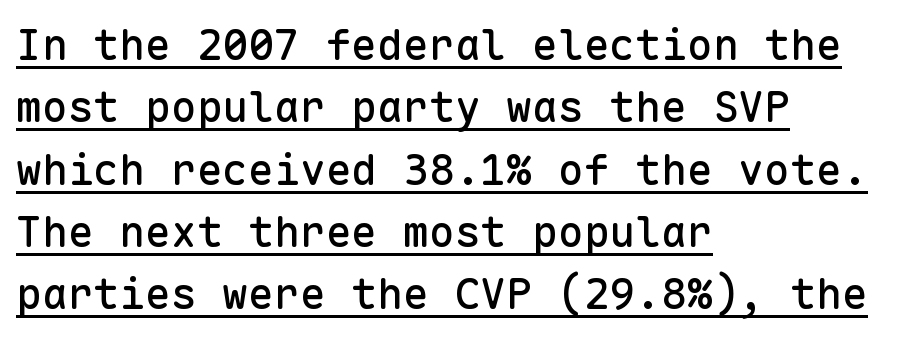
Between one letter and the next there's only the usual sliver of space. The characters display no serif detailing; their extremities are plain. Decoration check: the copy is underlined. A student would call this left alignment; a typographer would say flush left, rag right. Quick note: interline space is typical.
